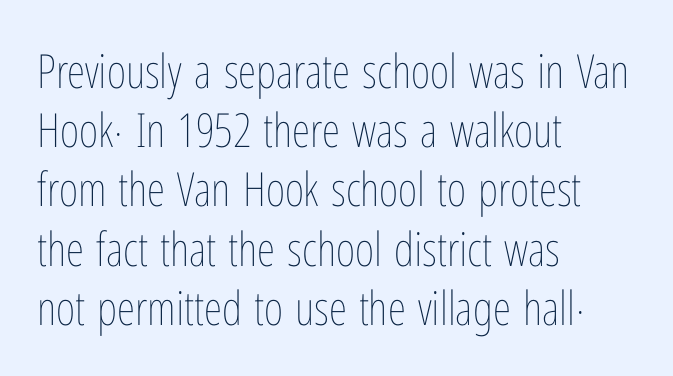
The image shows 47 px thin, condensed type, upright; set left-aligned, normal line spacing (1.26x), normal letter spacing, not underlined; low stroke contrast and a medium x-height.
